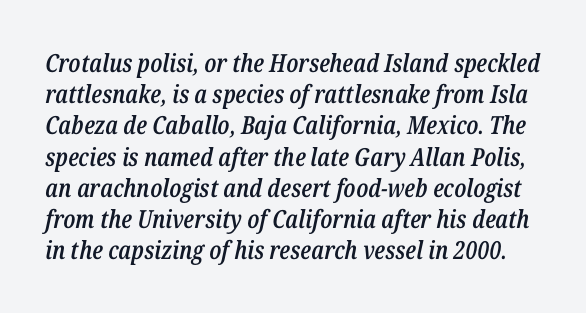
{"italic": "yes", "lean": "right", "slant_degrees": 12, "bold": "semi", "underline": "no", "line_spacing": "normal", "line_spacing_ratio": 1.25, "letter_spacing": "normal", "letter_spacing_em": 0.0, "glyph_px": 25}
